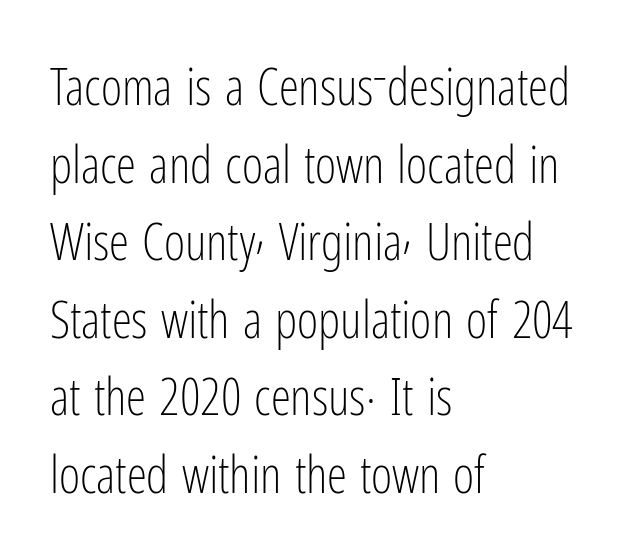
The image shows 51 px light, condensed sans-serif type, upright; set left-aligned, normal line spacing (1.52x), normal letter spacing, not underlined; low stroke contrast and a medium x-height.
